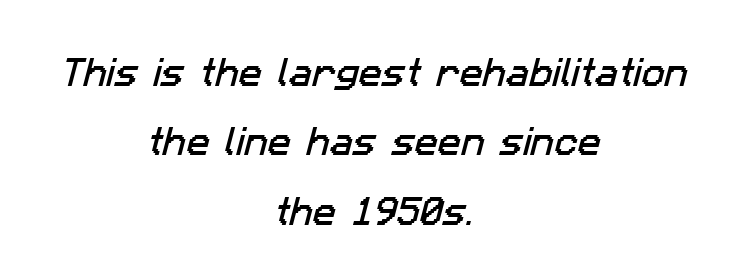
Q: Is the typeface a serif or a sans-serif typeface? A: Sans-serif.
Q: Is the text underlined? A: No.
Q: How is the paragraph aligned? A: Centered.
Q: Is the spacing between letters normal or unusually wide? A: Normal.
Q: Is the spacing between lines tight, normal or loose? A: Loose.
Q: Width (condensed, normal, or wide)? A: Normal.
Q: Stroke contrast? A: Low.
Q: x-height? A: Medium.
Q: Monospaced? A: No.
